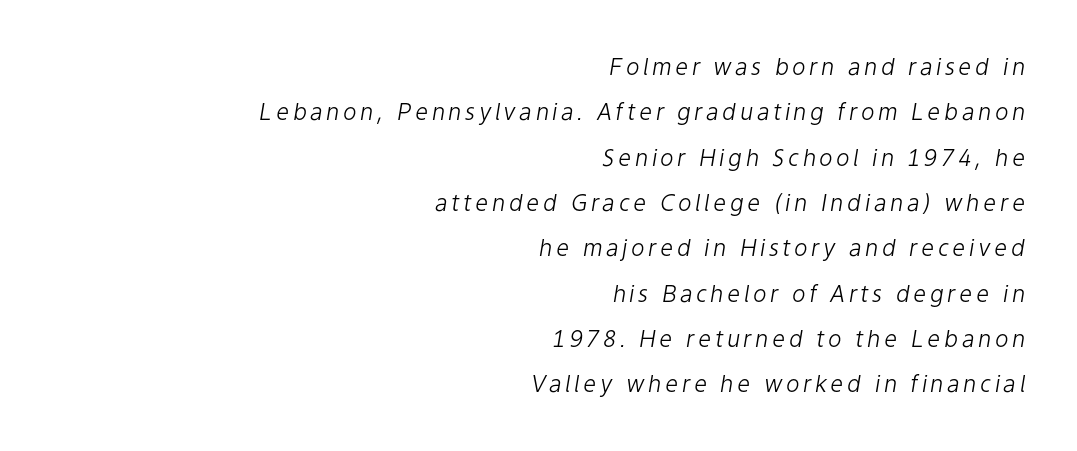
Q: Is the text bold? A: No.
Q: Is the text italic (slanted)? A: Yes, it leans right by about 9 degrees.
Q: Is the text underlined? A: No.
Q: How is the paragraph aligned? A: Right-aligned.
Q: Is the spacing between lines tight, normal or loose? A: Loose.
